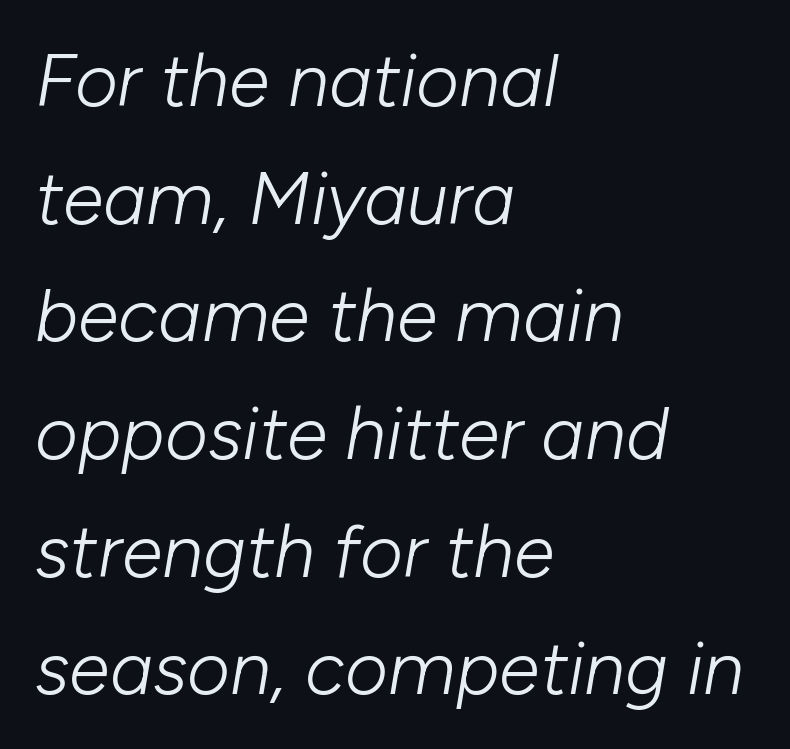
{"italic": "yes", "lean": "right", "slant_degrees": 10, "bold": "no", "weight": "light", "width": "normal", "stroke_contrast": "low", "x_height": "medium", "monospaced": "no", "underline": "no", "align": "left", "line_spacing": "normal", "line_spacing_ratio": 1.59, "letter_spacing": "normal", "letter_spacing_em": 0.0, "glyph_px": 74}
